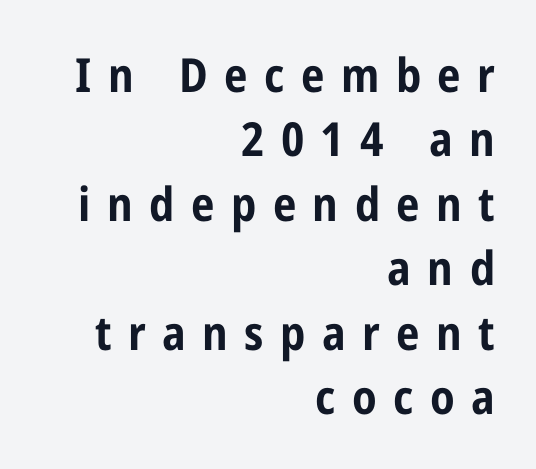
The image shows 47 px bold, condensed sans-serif type, upright; set right-aligned, normal line spacing (1.37x), unusually wide letter spacing (+0.35 em), not underlined; low stroke contrast and a medium x-height.
